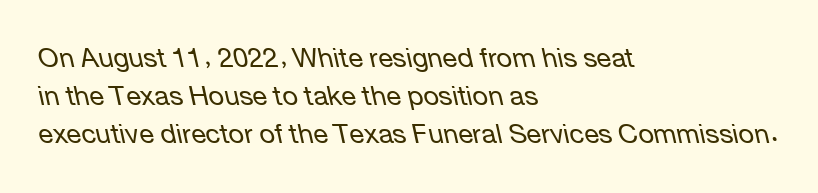
Q: Is the text bold? A: No.
Q: Is the text italic (slanted)? A: Yes, it leans left by about 12 degrees.
Q: Is the text underlined? A: No.
Q: How is the paragraph aligned? A: Left-aligned.
Q: Is the spacing between letters normal or unusually wide? A: Normal.
Q: Is the spacing between lines tight, normal or loose? A: Normal.
